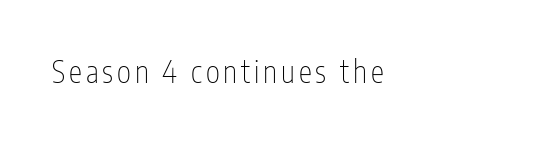
Q: Is the text bold? A: No.
Q: Is the text italic (slanted)? A: No, it is upright.
Q: Is the typeface a serif or a sans-serif typeface? A: Sans-serif.
Q: Is the text underlined? A: No.
Q: Width (condensed, normal, or wide)? A: Condensed.
Q: Stroke contrast? A: Low.
Q: x-height? A: Medium.
Q: Monospaced? A: No.
